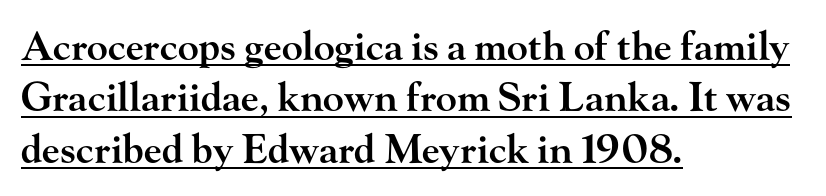
Q: Is the text bold? A: Semi-bold.
Q: Is the text italic (slanted)? A: No, it is upright.
Q: Is the typeface a serif or a sans-serif typeface? A: Serif.
Q: Is the text underlined? A: Yes.
Q: How is the paragraph aligned? A: Left-aligned.
Q: Is the spacing between letters normal or unusually wide? A: Normal.
Q: Is the spacing between lines tight, normal or loose? A: Normal.
Q: Width (condensed, normal, or wide)? A: Wide.
Q: Stroke contrast? A: High.
Q: x-height? A: Small.
Q: Monospaced? A: No.
